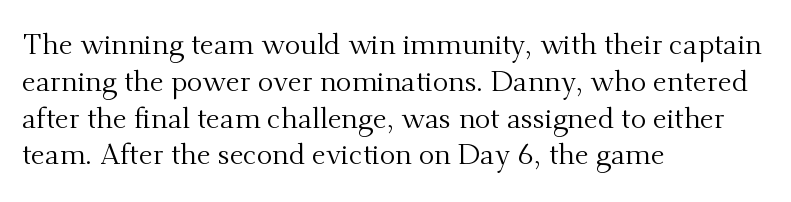
Q: Is the text bold? A: No.
Q: Is the text italic (slanted)? A: No, it is upright.
Q: Is the typeface a serif or a sans-serif typeface? A: Serif.
Q: Is the text underlined? A: No.
Q: How is the paragraph aligned? A: Left-aligned.
Q: Is the spacing between letters normal or unusually wide? A: Normal.
Q: Is the spacing between lines tight, normal or loose? A: Normal.
Q: Width (condensed, normal, or wide)? A: Normal.
Q: Stroke contrast? A: Medium.
Q: x-height? A: Small.
Q: Monospaced? A: No.
